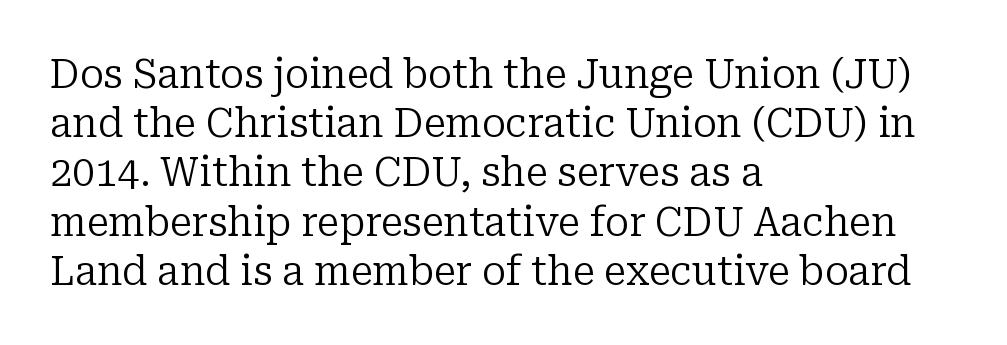
The image shows 40 px regular-weight serif type, upright; set left-aligned, line spacing 1.23x, normal letter spacing, not underlined; low stroke contrast and a medium x-height.
